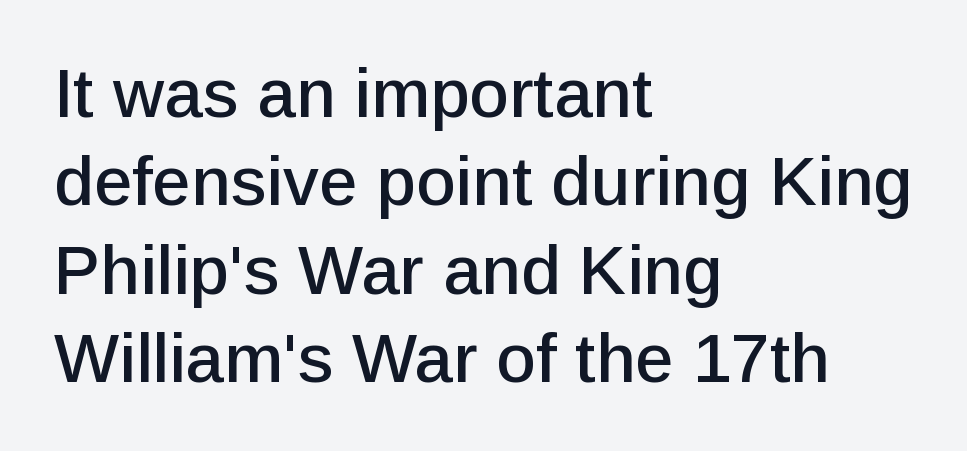
The image shows 69 px sans-serif type, upright; set left-aligned, normal line spacing (1.28x), normal letter spacing, not underlined; low stroke contrast and a medium x-height.
